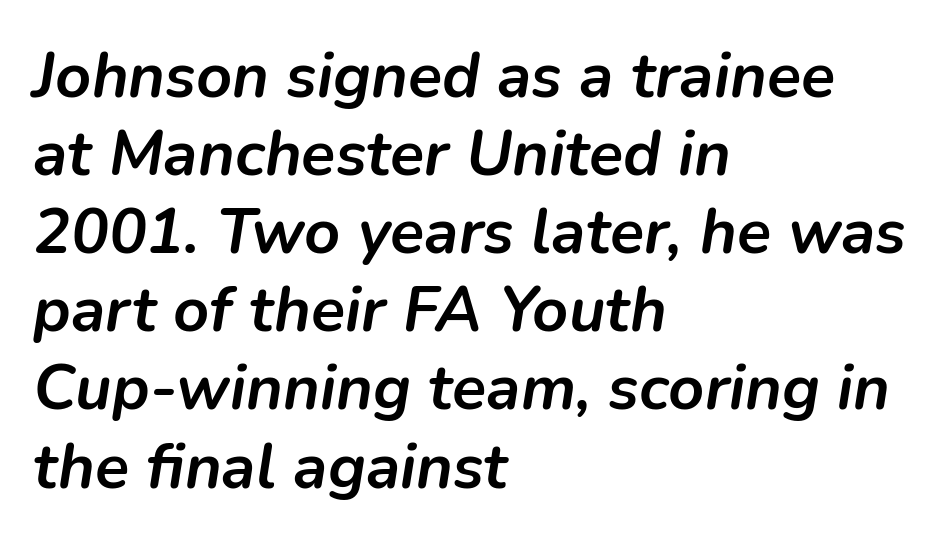
The image shows 63 px semibold type, italic (leaning right); set left-aligned, line spacing 1.24x, normal letter spacing, not underlined; low stroke contrast and a medium x-height.
